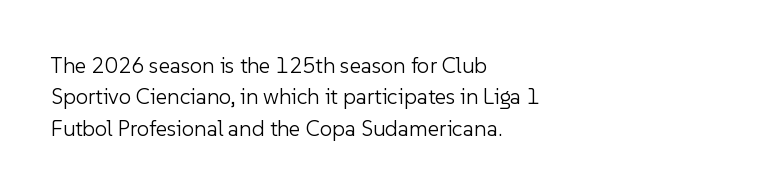
The image shows 22 px text type, upright; set left-aligned, normal line spacing (1.43x), normal letter spacing, not underlined.
